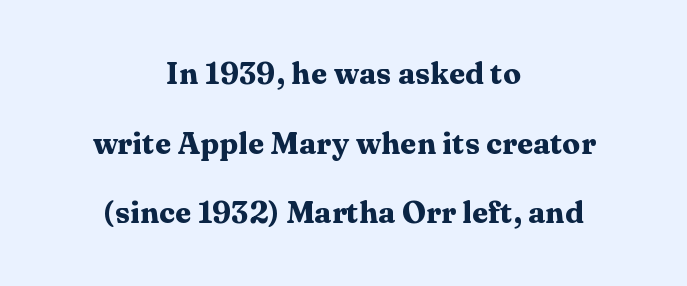
Q: Is the text bold? A: Yes.
Q: Is the text italic (slanted)? A: No, it is upright.
Q: Is the typeface a serif or a sans-serif typeface? A: Serif.
Q: Is the text underlined? A: No.
Q: How is the paragraph aligned? A: Centered.
Q: Is the spacing between letters normal or unusually wide? A: Normal.
Q: Is the spacing between lines tight, normal or loose? A: Loose.
Q: Width (condensed, normal, or wide)? A: Wide.
Q: Stroke contrast? A: Medium.
Q: x-height? A: Medium.
Q: Monospaced? A: No.
